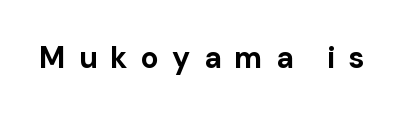
The image shows 30 px bold sans-serif type, upright; set unusually wide letter spacing (+0.44 em), not underlined; low stroke contrast and a medium x-height.
